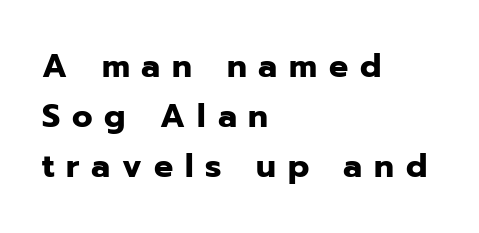
The image shows 32 px heavy sans-serif type, upright; set left-aligned, normal line spacing (1.56x), unusually wide letter spacing (+0.37 em), not underlined; low stroke contrast and a medium x-height.
